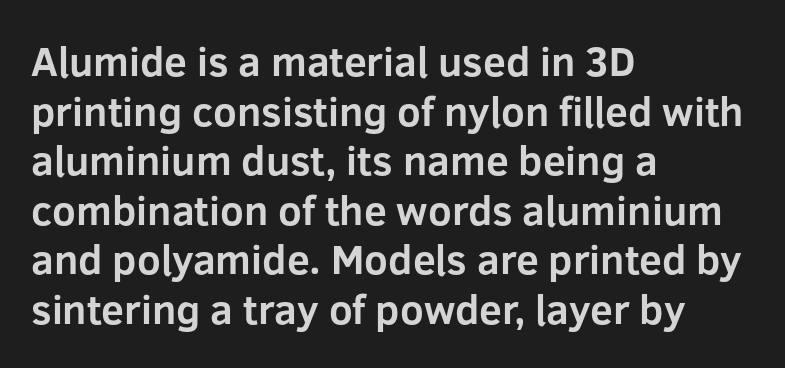
Q: Is the text bold? A: Yes.
Q: Is the text italic (slanted)? A: No, it is upright.
Q: Is the typeface a serif or a sans-serif typeface? A: Sans-serif.
Q: Is the text underlined? A: No.
Q: How is the paragraph aligned? A: Left-aligned.
Q: Is the spacing between letters normal or unusually wide? A: Normal.
Q: Width (condensed, normal, or wide)? A: Normal.
Q: Stroke contrast? A: Low.
Q: x-height? A: Medium.
Q: Monospaced? A: No.
